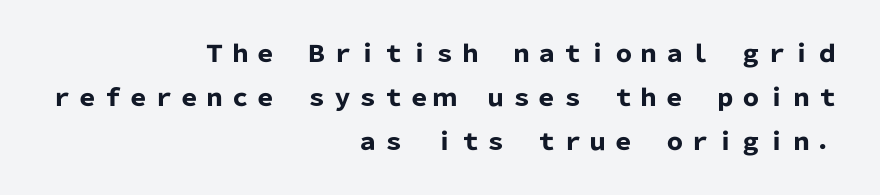
Q: Is the text bold? A: Yes.
Q: Is the text italic (slanted)? A: No, it is upright.
Q: Is the text underlined? A: No.
Q: How is the paragraph aligned? A: Right-aligned.
Q: Is the spacing between lines tight, normal or loose? A: Loose.
